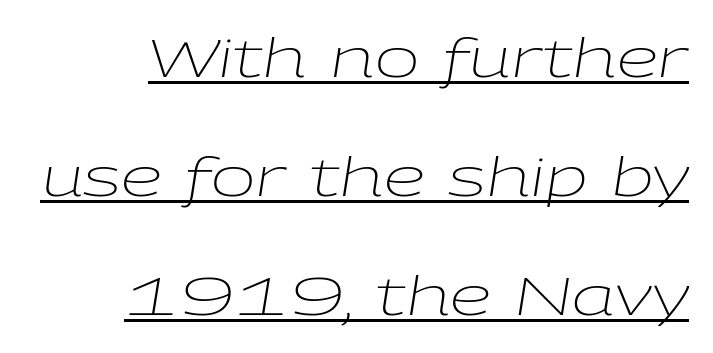
Q: Is the text bold? A: No.
Q: Is the text italic (slanted)? A: Yes, it leans right by about 9 degrees.
Q: Is the text underlined? A: Yes.
Q: How is the paragraph aligned? A: Right-aligned.
Q: Is the spacing between letters normal or unusually wide? A: Normal.
Q: Is the spacing between lines tight, normal or loose? A: Loose.
Q: Width (condensed, normal, or wide)? A: Wide.
Q: Stroke contrast? A: Low.
Q: x-height? A: Medium.
Q: Monospaced? A: No.
